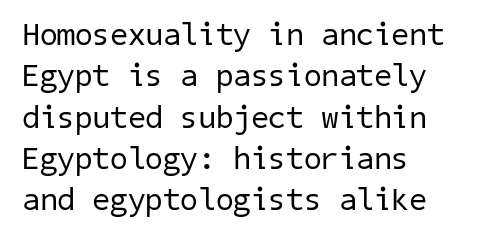
{"serif": "no", "bold": "no", "weight": "regular", "width": "normal", "stroke_contrast": "low", "x_height": "medium", "underline": "no", "align": "left", "line_spacing": "normal", "line_spacing_ratio": 1.29, "letter_spacing": "normal", "letter_spacing_em": 0.0, "glyph_px": 32}
